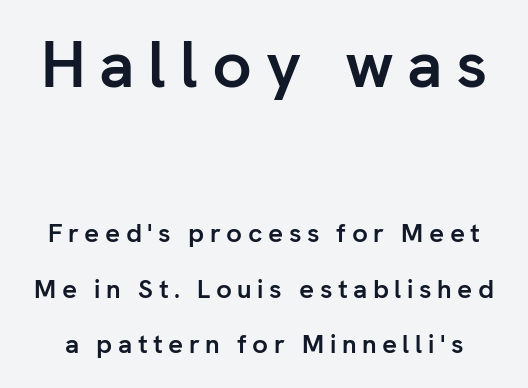
Q: Is the text bold? A: Yes.
Q: Is the text italic (slanted)? A: No, it is upright.
Q: Is the typeface a serif or a sans-serif typeface? A: Sans-serif.
Q: Is the text underlined? A: No.
Q: Is the spacing between letters normal or unusually wide? A: Unusually wide.
Q: Is the spacing between lines tight, normal or loose? A: Loose.
Q: Which block of text is set in a larger size, the first (top) or the second (bottom)? A: The first (top) one.
Q: Width (condensed, normal, or wide)? A: Normal.
Q: Stroke contrast? A: Low.
Q: x-height? A: Medium.
Q: Monospaced? A: No.
